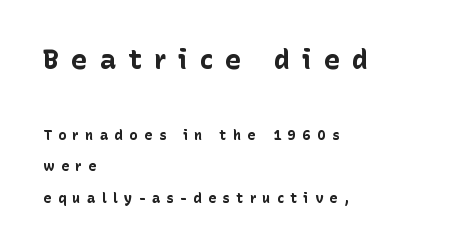
Q: Is the text bold? A: Yes.
Q: Is the text italic (slanted)? A: No, it is upright.
Q: Is the text underlined? A: No.
Q: How is the paragraph aligned? A: Left-aligned.
Q: Is the spacing between letters normal or unusually wide? A: Unusually wide.
Q: Is the spacing between lines tight, normal or loose? A: Loose.
Q: Which block of text is set in a larger size, the first (top) or the second (bottom)? A: The first (top) one.
